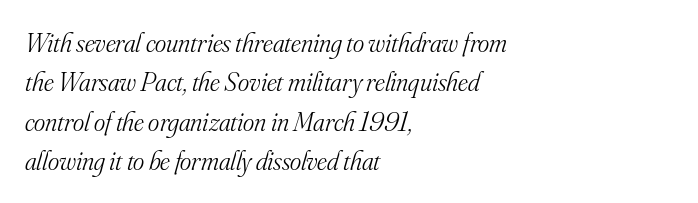
{"italic": "yes", "lean": "right", "slant_degrees": 16, "bold": "no", "underline": "no", "align": "left", "line_spacing": "normal", "line_spacing_ratio": 1.46, "letter_spacing": "normal", "letter_spacing_em": 0.0, "glyph_px": 27}
